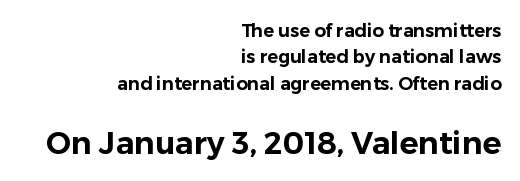
In terms of letterspacing, this is plain default setting. Scale increases going downward across the two blocks. The letters advance in unequal steps, a hallmark of proportional type. Only glyphs here, with clear space below each row. This is sans-serif lettering, the kind often seen on screens and signage. In terms of posture, this sample is upright.
